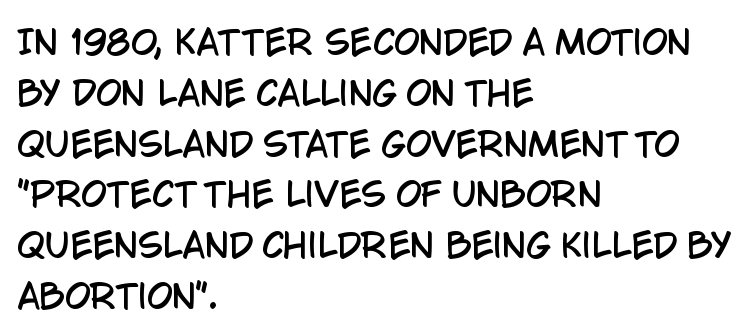
{"serif": "no", "italic": "no", "width": "condensed", "stroke_contrast": "low", "x_height": "large", "monospaced": "no", "underline": "no", "align": "left", "line_spacing": "normal", "line_spacing_ratio": 1.54, "letter_spacing": "normal", "letter_spacing_em": 0.0, "glyph_px": 33}
